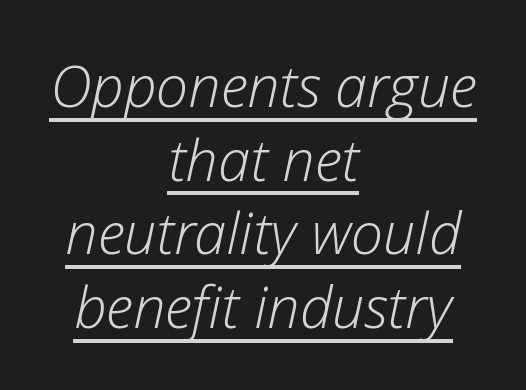
Q: Is the text bold? A: No.
Q: Is the text italic (slanted)? A: Yes, it leans right by about 12 degrees.
Q: Is the text underlined? A: Yes.
Q: How is the paragraph aligned? A: Centered.
Q: Is the spacing between letters normal or unusually wide? A: Normal.
Q: Is the spacing between lines tight, normal or loose? A: Normal.
Q: Width (condensed, normal, or wide)? A: Normal.
Q: Stroke contrast? A: Low.
Q: x-height? A: Medium.
Q: Monospaced? A: No.
